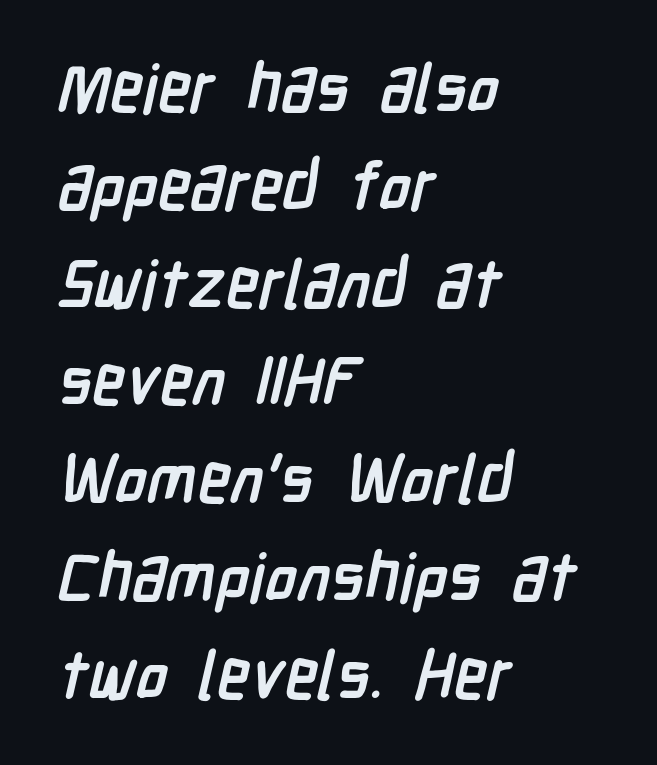
Q: Is the text bold? A: Yes.
Q: Is the typeface a serif or a sans-serif typeface? A: Sans-serif.
Q: Is the text underlined? A: No.
Q: How is the paragraph aligned? A: Left-aligned.
Q: Is the spacing between letters normal or unusually wide? A: Normal.
Q: Is the spacing between lines tight, normal or loose? A: Normal.
Q: Width (condensed, normal, or wide)? A: Condensed.
Q: Stroke contrast? A: Low.
Q: x-height? A: Medium.
Q: Monospaced? A: No.
